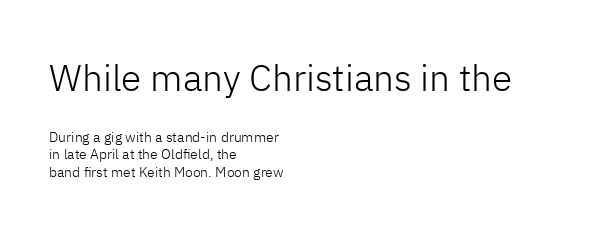
Q: Is the text bold? A: No.
Q: Is the text italic (slanted)? A: No, it is upright.
Q: Is the typeface a serif or a sans-serif typeface? A: Sans-serif.
Q: Is the text underlined? A: No.
Q: How is the paragraph aligned? A: Left-aligned.
Q: Is the spacing between letters normal or unusually wide? A: Normal.
Q: Is the spacing between lines tight, normal or loose? A: Normal.
Q: Which block of text is set in a larger size, the first (top) or the second (bottom)? A: The first (top) one.
Q: Width (condensed, normal, or wide)? A: Normal.
Q: Stroke contrast? A: Low.
Q: x-height? A: Medium.
Q: Monospaced? A: No.
